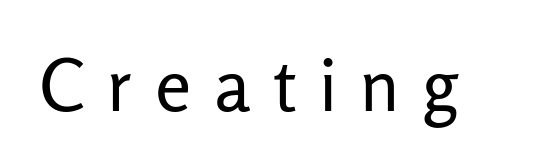
The image shows 73 px regular-weight sans-serif type, upright; set unusually wide letter spacing (+0.31 em), not underlined; low stroke contrast and a medium x-height.
